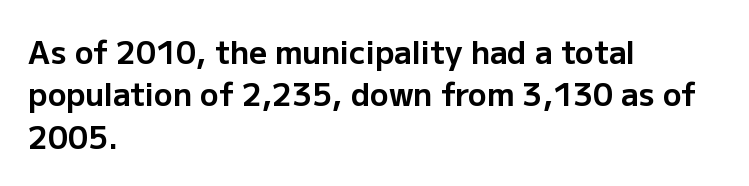
Q: Is the text bold? A: Yes.
Q: Is the text italic (slanted)? A: No, it is upright.
Q: Is the typeface a serif or a sans-serif typeface? A: Sans-serif.
Q: Is the text underlined? A: No.
Q: How is the paragraph aligned? A: Left-aligned.
Q: Is the spacing between letters normal or unusually wide? A: Normal.
Q: Is the spacing between lines tight, normal or loose? A: Normal.
Q: Width (condensed, normal, or wide)? A: Normal.
Q: Stroke contrast? A: Low.
Q: x-height? A: Medium.
Q: Monospaced? A: No.
